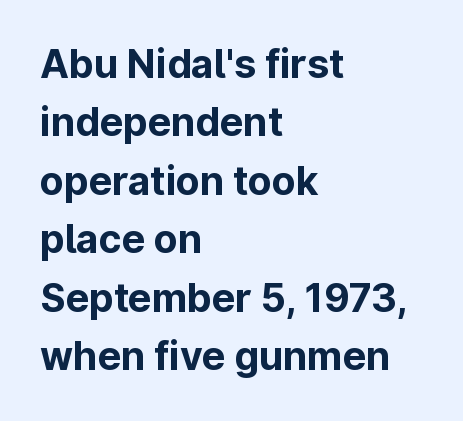
{"serif": "no", "italic": "no", "bold": "yes", "weight": "bold", "width": "normal", "stroke_contrast": "low", "x_height": "medium", "monospaced": "no", "underline": "no", "align": "left", "line_spacing": "normal", "line_spacing_ratio": 1.5, "letter_spacing": "normal", "letter_spacing_em": 0.0, "glyph_px": 39}
